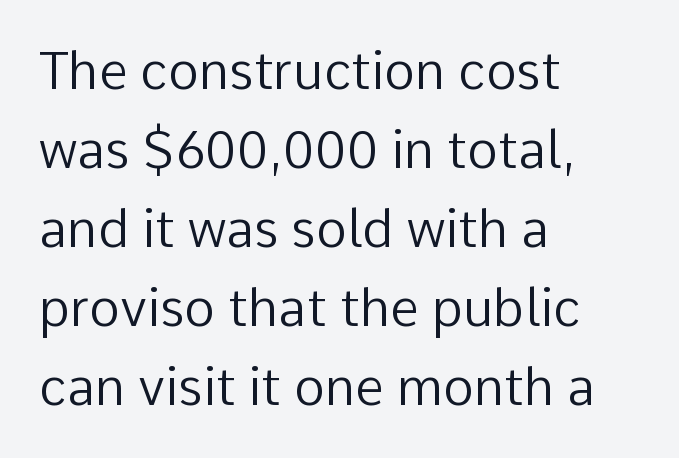
Q: Is the text bold? A: No.
Q: Is the text italic (slanted)? A: No, it is upright.
Q: Is the typeface a serif or a sans-serif typeface? A: Sans-serif.
Q: Is the text underlined? A: No.
Q: How is the paragraph aligned? A: Left-aligned.
Q: Is the spacing between letters normal or unusually wide? A: Normal.
Q: Is the spacing between lines tight, normal or loose? A: Normal.
Q: Width (condensed, normal, or wide)? A: Normal.
Q: Stroke contrast? A: Low.
Q: x-height? A: Medium.
Q: Monospaced? A: No.
